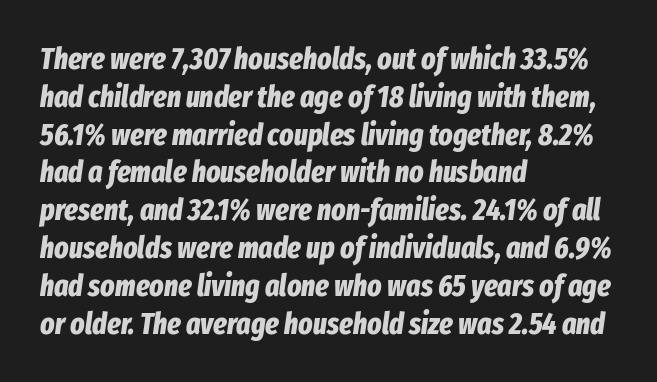
Q: Is the text bold? A: Yes.
Q: Is the text italic (slanted)? A: Yes, it leans right by about 8 degrees.
Q: Is the text underlined? A: No.
Q: How is the paragraph aligned? A: Left-aligned.
Q: Is the spacing between letters normal or unusually wide? A: Normal.
Q: Is the spacing between lines tight, normal or loose? A: Normal.
Q: Width (condensed, normal, or wide)? A: Condensed.
Q: Stroke contrast? A: Low.
Q: x-height? A: Medium.
Q: Monospaced? A: No.
